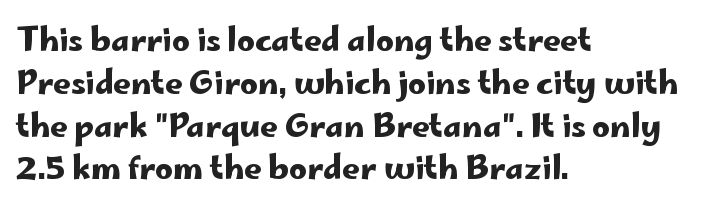
{"serif": "no", "italic": "no", "width": "wide", "stroke_contrast": "low", "x_height": "small", "monospaced": "no", "underline": "no", "align": "left", "line_spacing": "normal", "line_spacing_ratio": 1.38, "letter_spacing": "normal", "letter_spacing_em": 0.0, "glyph_px": 31}
